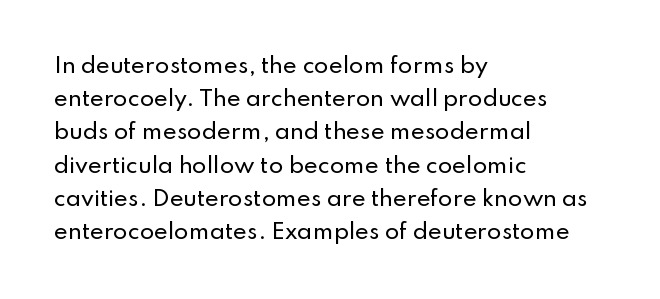
The image shows 21 px text type, upright; set left-aligned, normal line spacing (1.58x), normal letter spacing, not underlined.
